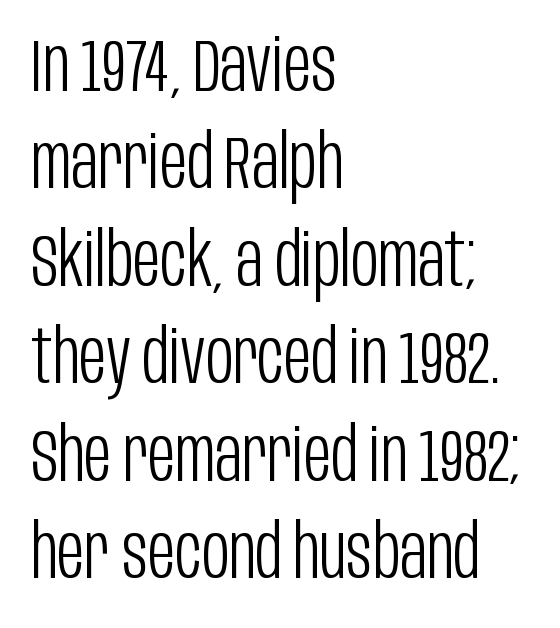
Is this a sans? Yes — the strokes have no serifs. Is the letter spacing exaggerated? No — it looks like the ordinary default. The strokes are not fattened; the text isn't bold. Vertically, the passage feels balanced, rows spaced as you'd expect.
